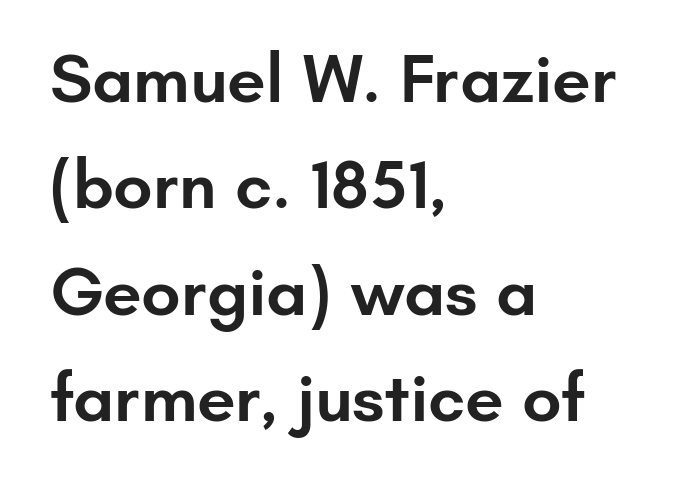
Designer's note — italics off, roman on. How heavy is the stroke? Medium-heavy — a semibold, shy of bold. The text block is weighted toward the left margin, trailing off unevenly rightward. Does the leading feel generous? No, just average.
